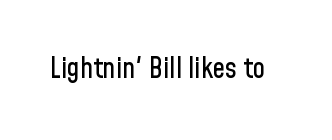
Q: Is the text italic (slanted)? A: No, it is upright.
Q: Is the typeface a serif or a sans-serif typeface? A: Sans-serif.
Q: Is the text underlined? A: No.
Q: Is the spacing between letters normal or unusually wide? A: Normal.
Q: Width (condensed, normal, or wide)? A: Condensed.
Q: Stroke contrast? A: Low.
Q: x-height? A: Medium.
Q: Monospaced? A: No.
